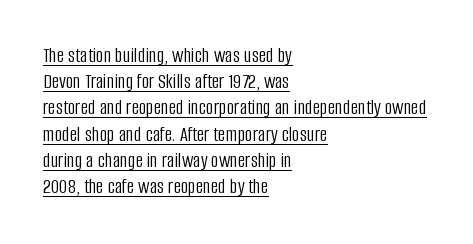
These lines are set flush left with a ragged right edge. Check the space under the baseline: a stroke is drawn there. The typography opts for an upright posture over an oblique one. Unbolded letterforms with no extra heft. In terms of letterspacing, this is plain default setting.
